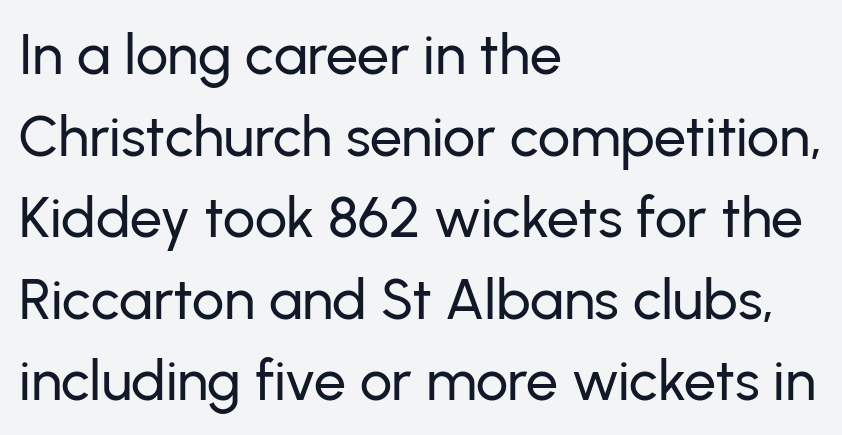
Q: Is the text italic (slanted)? A: No, it is upright.
Q: Is the typeface a serif or a sans-serif typeface? A: Sans-serif.
Q: Is the text underlined? A: No.
Q: How is the paragraph aligned? A: Left-aligned.
Q: Is the spacing between letters normal or unusually wide? A: Normal.
Q: Is the spacing between lines tight, normal or loose? A: Normal.
Q: Width (condensed, normal, or wide)? A: Normal.
Q: Stroke contrast? A: Low.
Q: x-height? A: Medium.
Q: Monospaced? A: No.
